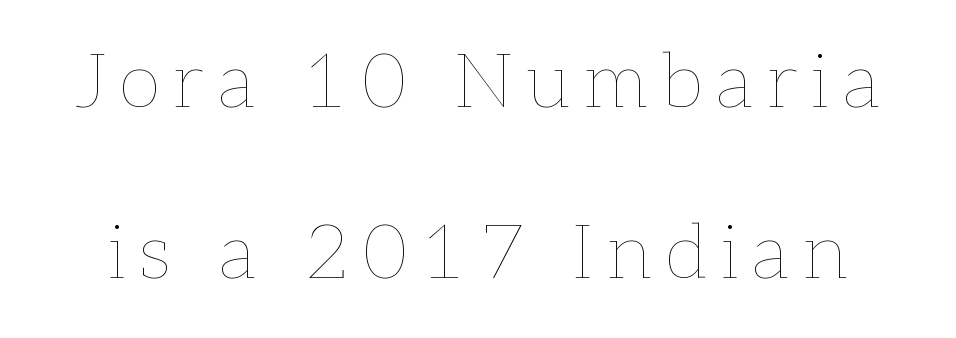
Q: Is the text bold? A: No.
Q: Is the text italic (slanted)? A: No, it is upright.
Q: Is the text underlined? A: No.
Q: Is the spacing between lines tight, normal or loose? A: Loose.
Q: Width (condensed, normal, or wide)? A: Normal.
Q: Stroke contrast? A: Low.
Q: x-height? A: Medium.
Q: Monospaced? A: No.
